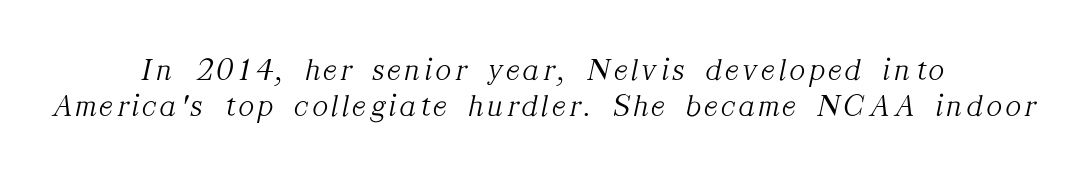
Q: Is the text bold? A: No.
Q: Is the text italic (slanted)? A: Yes, it leans right by about 12 degrees.
Q: Is the typeface a serif or a sans-serif typeface? A: Serif.
Q: Is the text underlined? A: No.
Q: How is the paragraph aligned? A: Centered.
Q: Is the spacing between lines tight, normal or loose? A: Tight.
Q: Width (condensed, normal, or wide)? A: Normal.
Q: Stroke contrast? A: Medium.
Q: x-height? A: Medium.
Q: Monospaced? A: No.
